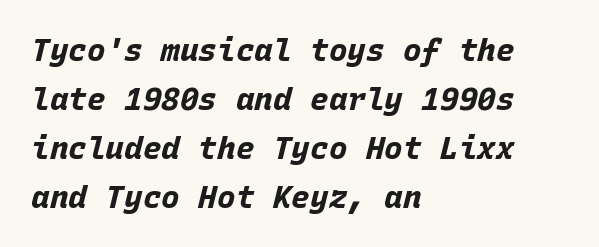
Vertical spacing — default. The characters look thick and weighty, a clear bold. Standard letterfit; no display-style spreading of the glyphs. The ragged edge is on the right, which tells us the setting is flush left. The face used here is monospaced, like something from a code editor. Quick note: italic.
